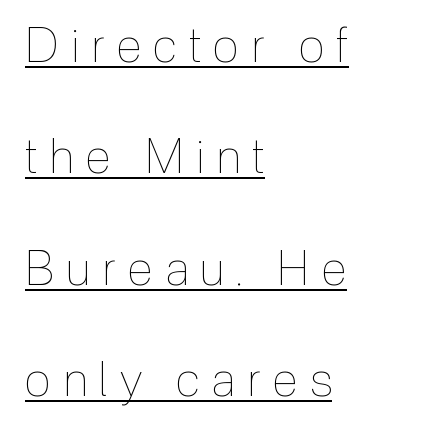
The image shows 48 px thin, condensed type, upright; set left-aligned, loose line spacing (2.32x), unusually wide letter spacing (+0.25 em), underlined; a medium x-height.
